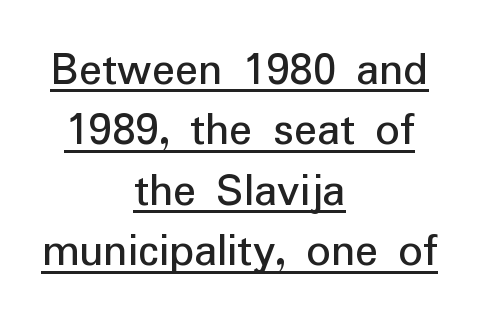
The image shows 48 px sans-serif type, upright; set centered, normal line spacing (1.26x), normal letter spacing, underlined; low stroke contrast and a medium x-height.
